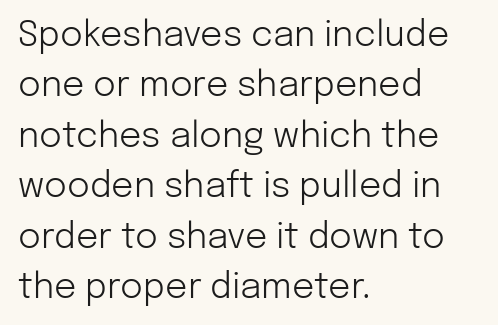
Nothing unusual about the tracking: characters are spaced as the font intends. Style check: upright. Typographically, this falls in the sans-serif category. The letters advance in unequal steps, a hallmark of proportional type.
